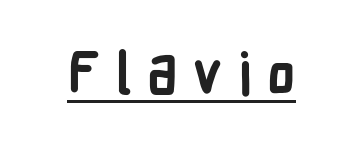
What stands out about the letter spacing? Its width — letters are far apart. Italic? Not at all — the glyphs are vertical. Heavy-handed strokes throughout: this text is bold. Proportional: the letters do not fall into vertical columns. Emphasis is given by a line drawn under the lettering. In terms of letterform style, serifs are entirely absent.
